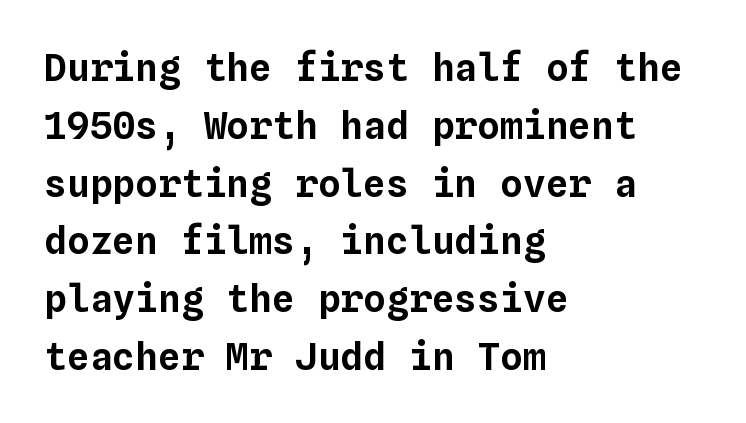
The image shows 38 px text type, upright, monospaced; set left-aligned, normal line spacing (1.52x), normal letter spacing, not underlined; low stroke contrast and a medium x-height.
